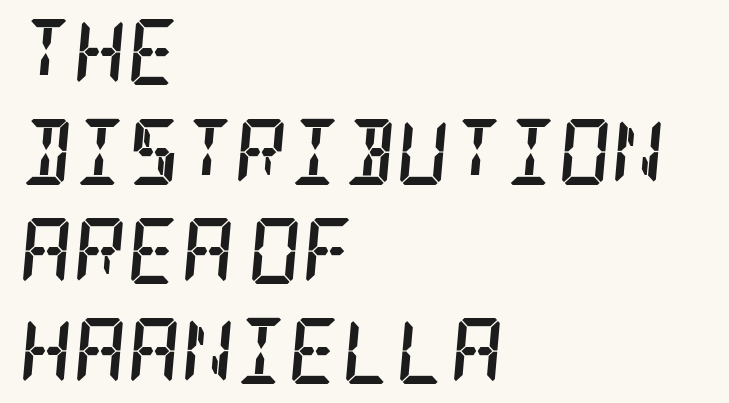
The type is set solid horizontally, with unmodified tracking. The face used here has a pronounced slope to its letters. Stroke terminals: seriffed. Leftover space on each line is placed entirely after the last word. A full-strength bold gives these letters their thick strokes.
